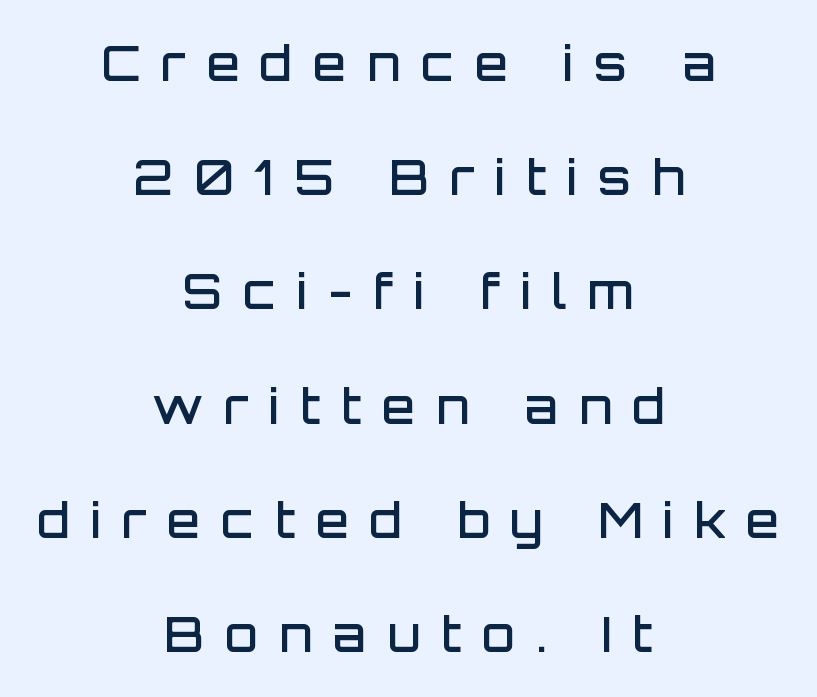
Q: Is the text bold? A: Semi-bold.
Q: Is the text italic (slanted)? A: No, it is upright.
Q: Is the typeface a serif or a sans-serif typeface? A: Sans-serif.
Q: Is the text underlined? A: No.
Q: How is the paragraph aligned? A: Centered.
Q: Is the spacing between letters normal or unusually wide? A: Unusually wide.
Q: Is the spacing between lines tight, normal or loose? A: Loose.
Q: Width (condensed, normal, or wide)? A: Normal.
Q: Stroke contrast? A: Low.
Q: x-height? A: Large.
Q: Monospaced? A: No.
